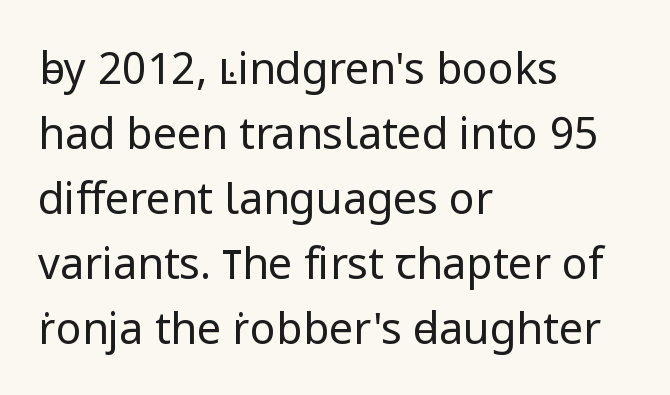
The image shows 43 px regular-weight sans-serif type, upright; set left-aligned, normal line spacing (1.51x), normal letter spacing, not underlined; low stroke contrast and a medium x-height.
